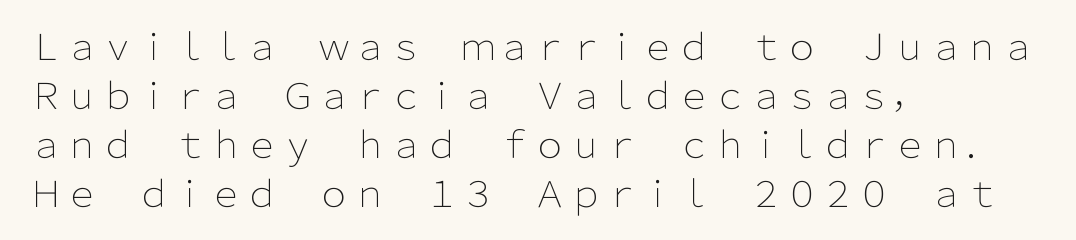
If you measured baseline to baseline, you'd find a middling distance. The strokes are not fattened; the text isn't bold. Honestly, there is no underline to notice here at all. This sample uses plain, unmodified letter spacing. The typography opts for an upright posture over an oblique one. The passage shown is typed in a proportional face where columns would drift.
